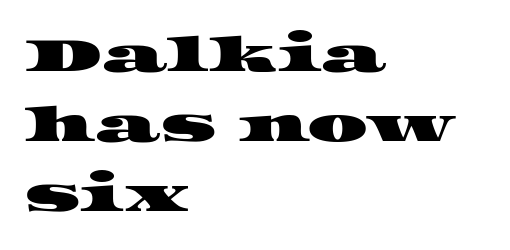
You could not count columns in this text — the font is proportionally spaced. The rendering keeps characters at their native spacing. Leftover space on each line is placed entirely after the last word. A serif font was chosen for this passage. No word sits above an underline.
